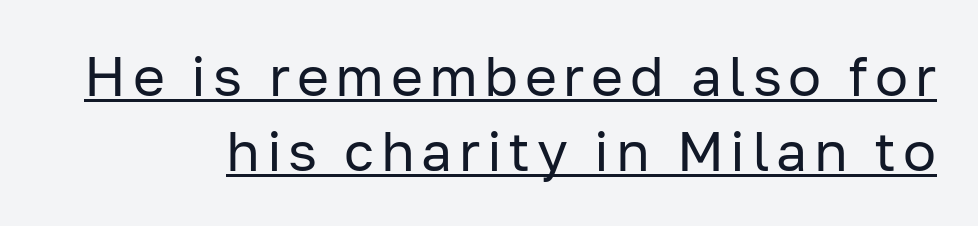
Q: Is the text bold? A: No.
Q: Is the text italic (slanted)? A: No, it is upright.
Q: Is the typeface a serif or a sans-serif typeface? A: Sans-serif.
Q: Is the text underlined? A: Yes.
Q: Is the spacing between lines tight, normal or loose? A: Normal.
Q: Width (condensed, normal, or wide)? A: Normal.
Q: Stroke contrast? A: Low.
Q: x-height? A: Medium.
Q: Monospaced? A: No.
